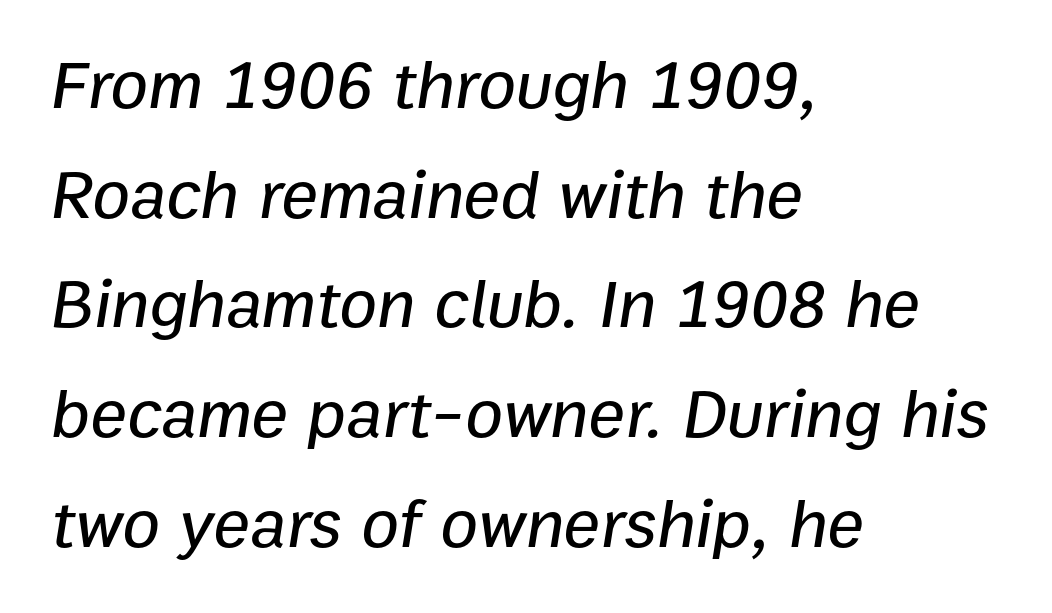
The image shows 69 px text type, italic (leaning right); set left-aligned, normal line spacing (1.59x), normal letter spacing, not underlined; low stroke contrast and a medium x-height.
